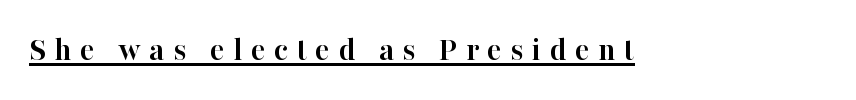
The image shows 34 px semibold serif type, upright; set unusually wide letter spacing (+0.25 em), underlined; high stroke contrast and a medium x-height.
